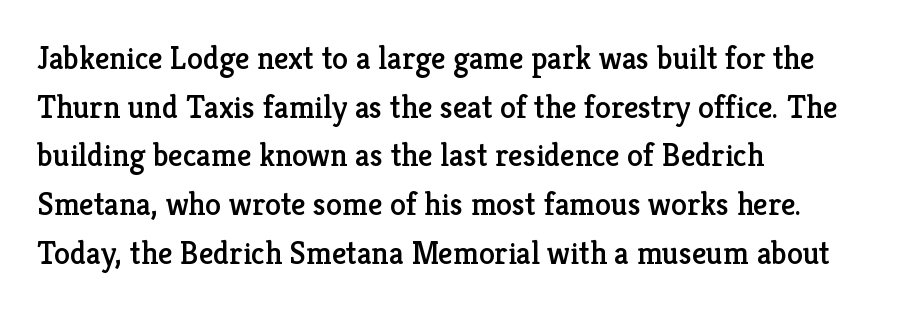
Q: Is the text italic (slanted)? A: No, it is upright.
Q: Is the typeface a serif or a sans-serif typeface? A: Serif.
Q: Is the text underlined? A: No.
Q: How is the paragraph aligned? A: Left-aligned.
Q: Is the spacing between letters normal or unusually wide? A: Normal.
Q: Is the spacing between lines tight, normal or loose? A: Normal.
Q: Width (condensed, normal, or wide)? A: Normal.
Q: Stroke contrast? A: Low.
Q: x-height? A: Medium.
Q: Monospaced? A: No.
